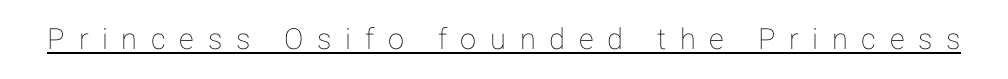
Q: Is the text italic (slanted)? A: No, it is upright.
Q: Is the text underlined? A: Yes.
Q: Is the spacing between letters normal or unusually wide? A: Unusually wide.
Q: Width (condensed, normal, or wide)? A: Normal.
Q: Stroke contrast? A: Low.
Q: x-height? A: Medium.
Q: Monospaced? A: No.
